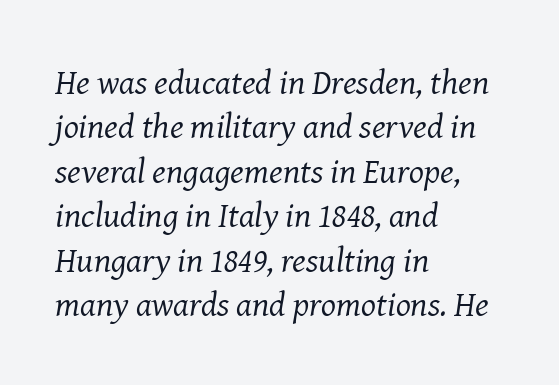
Q: Is the text bold? A: No.
Q: Is the text italic (slanted)? A: Yes, it leans right by about 8 degrees.
Q: Is the typeface a serif or a sans-serif typeface? A: Serif.
Q: Is the text underlined? A: No.
Q: How is the paragraph aligned? A: Left-aligned.
Q: Is the spacing between letters normal or unusually wide? A: Normal.
Q: Is the spacing between lines tight, normal or loose? A: Normal.
Q: Width (condensed, normal, or wide)? A: Normal.
Q: Stroke contrast? A: Medium.
Q: x-height? A: Medium.
Q: Monospaced? A: No.
